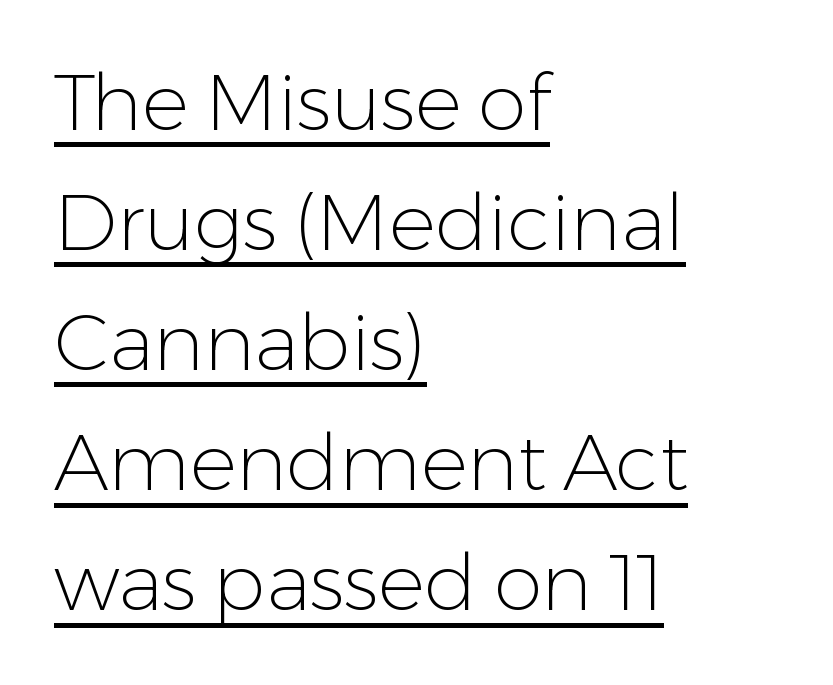
Q: Is the text bold? A: No.
Q: Is the text italic (slanted)? A: No, it is upright.
Q: Is the typeface a serif or a sans-serif typeface? A: Sans-serif.
Q: Is the text underlined? A: Yes.
Q: How is the paragraph aligned? A: Left-aligned.
Q: Is the spacing between letters normal or unusually wide? A: Normal.
Q: Is the spacing between lines tight, normal or loose? A: Normal.
Q: Width (condensed, normal, or wide)? A: Normal.
Q: Stroke contrast? A: Low.
Q: x-height? A: Medium.
Q: Monospaced? A: No.
